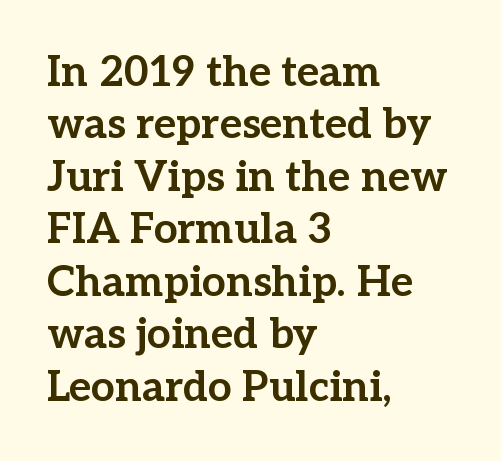
Does the weight exceed regular? Yes, all the way to bold. Check the space under the baseline: it is left empty. Character widths vary here, with narrow letters taking less room than wide ones. Typeset ragged right — the left edge is the straight one. The horizontal fit of the characters is conventional and even.
